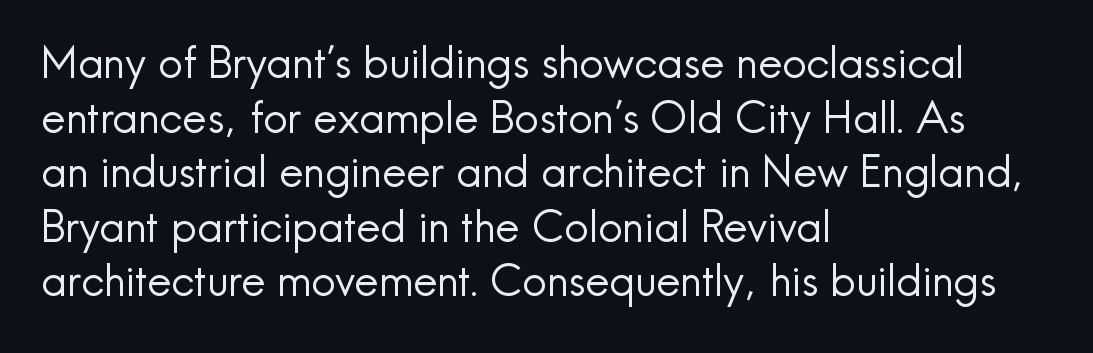
The image shows 43 px regular-weight sans-serif type, upright; set left-aligned, normal line spacing (1.27x), normal letter spacing, not underlined; a small x-height.
